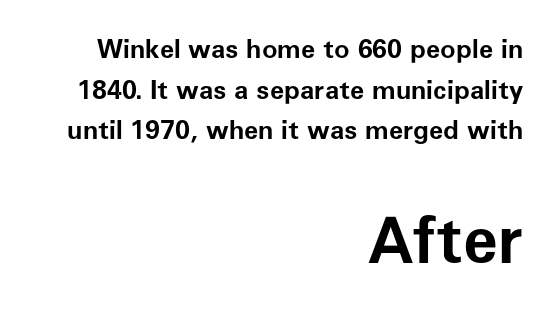
{"serif": "no", "italic": "no", "bold": "yes", "weight": "bold", "width": "normal", "stroke_contrast": "low", "x_height": "medium", "monospaced": "no", "underline": "no", "align": "right", "line_spacing": "normal", "line_spacing_ratio": 1.56, "letter_spacing": "normal", "letter_spacing_em": 0.0, "larger_block": "second", "size_ratio": 2.46, "glyph_px": 64}
